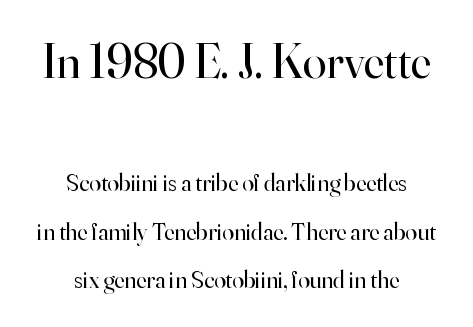
Q: Is the text bold? A: No.
Q: Is the text italic (slanted)? A: No, it is upright.
Q: Is the typeface a serif or a sans-serif typeface? A: Serif.
Q: Is the text underlined? A: No.
Q: How is the paragraph aligned? A: Centered.
Q: Is the spacing between letters normal or unusually wide? A: Normal.
Q: Is the spacing between lines tight, normal or loose? A: Loose.
Q: Which block of text is set in a larger size, the first (top) or the second (bottom)? A: The first (top) one.
Q: Width (condensed, normal, or wide)? A: Normal.
Q: Stroke contrast? A: High.
Q: x-height? A: Small.
Q: Monospaced? A: No.
